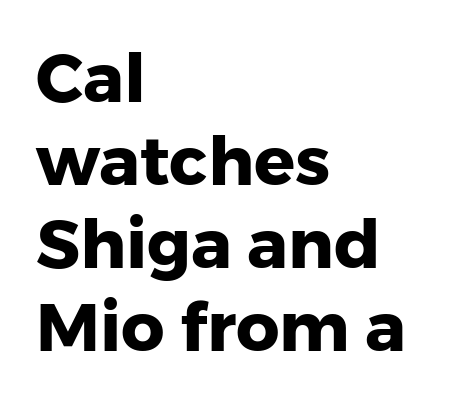
A classic flush-left, rag-right setting is used for this passage. Characters remain perfectly vertical along every line. Descenders are the only things crossing below the line. Each glyph is drawn with heavy, bold strokes. The typeface chosen for these lines omits serifs.
